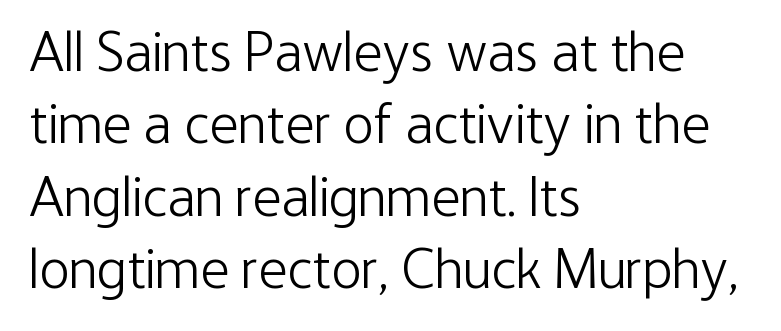
Heft: none added — not bold. This rendering employs a face without finishing strokes, i.e., a sans-serif. This sample keeps an unexceptional amount of space between lines. Spacing verdict: proportional, widths tailored to each character. The compositor pushed each line to the left boundary. Posture: upright roman.
